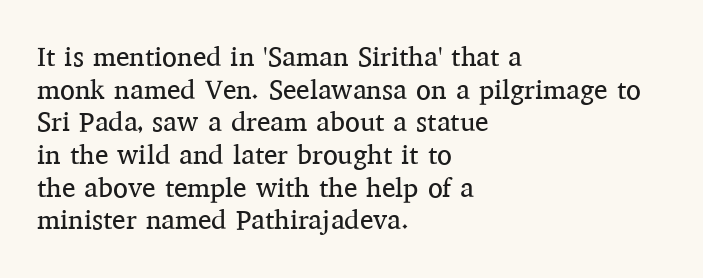
Q: Is the text bold? A: No.
Q: Is the text italic (slanted)? A: No, it is upright.
Q: Is the text underlined? A: No.
Q: How is the paragraph aligned? A: Left-aligned.
Q: Is the spacing between letters normal or unusually wide? A: Normal.
